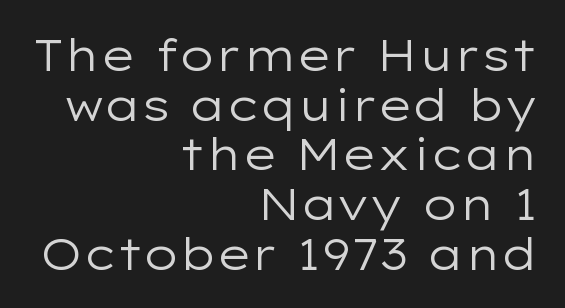
{"serif": "no", "italic": "no", "bold": "no", "weight": "regular", "width": "wide", "stroke_contrast": "low", "x_height": "medium", "monospaced": "no", "underline": "no", "align": "right", "line_spacing": "tight", "line_spacing_ratio": 1.13, "letter_spacing": "normal", "letter_spacing_em": 0.0, "glyph_px": 44}
